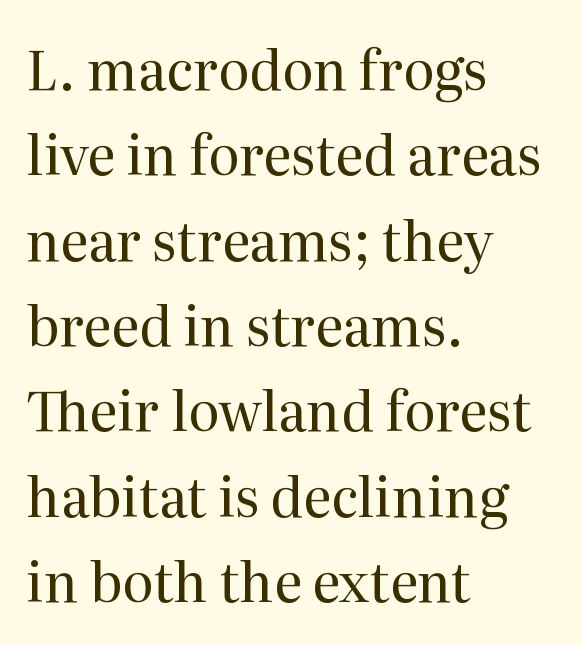
Q: Is the text bold? A: No.
Q: Is the text italic (slanted)? A: No, it is upright.
Q: Is the typeface a serif or a sans-serif typeface? A: Serif.
Q: Is the text underlined? A: No.
Q: How is the paragraph aligned? A: Left-aligned.
Q: Is the spacing between letters normal or unusually wide? A: Normal.
Q: Is the spacing between lines tight, normal or loose? A: Normal.
Q: Width (condensed, normal, or wide)? A: Normal.
Q: Stroke contrast? A: Medium.
Q: x-height? A: Medium.
Q: Monospaced? A: No.
